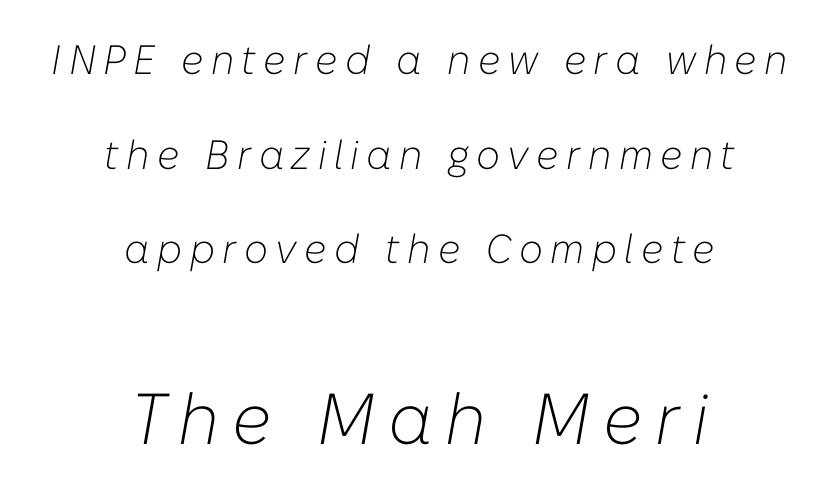
The image shows 72 px light type, italic (leaning right); set centered, loose line spacing (2.31x), not underlined; the second (bottom) block is 1.76x larger; low stroke contrast and a medium x-height.
